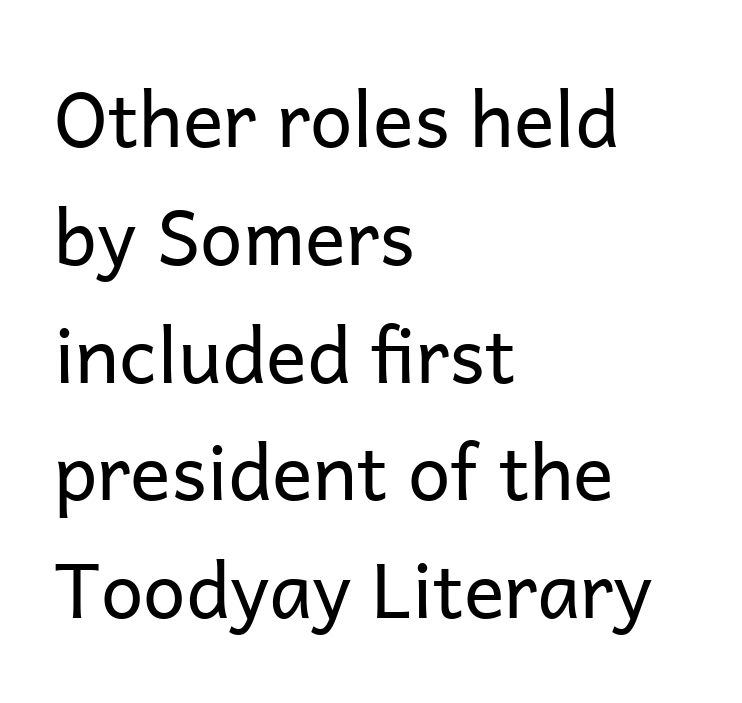
{"serif": "no", "italic": "no", "bold": "no", "weight": "regular", "width": "normal", "stroke_contrast": "low", "x_height": "medium", "monospaced": "no", "underline": "no", "align": "left", "line_spacing": "normal", "line_spacing_ratio": 1.55, "letter_spacing": "normal", "letter_spacing_em": 0.0, "glyph_px": 76}
